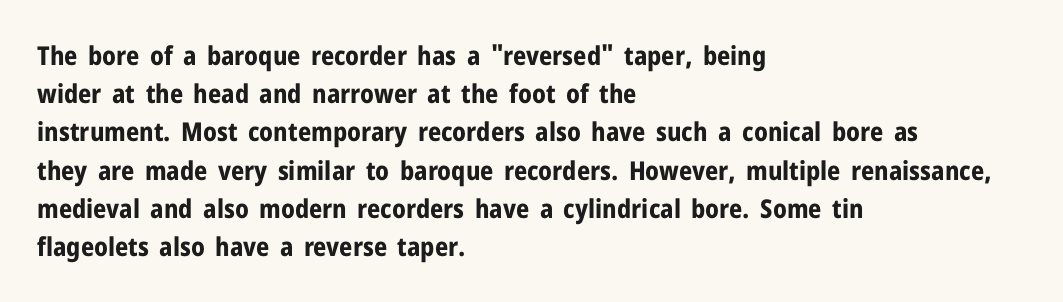
Q: Is the text bold? A: Yes.
Q: Is the text italic (slanted)? A: No, it is upright.
Q: Is the text underlined? A: No.
Q: How is the paragraph aligned? A: Left-aligned.
Q: Is the spacing between letters normal or unusually wide? A: Normal.
Q: Is the spacing between lines tight, normal or loose? A: Normal.
